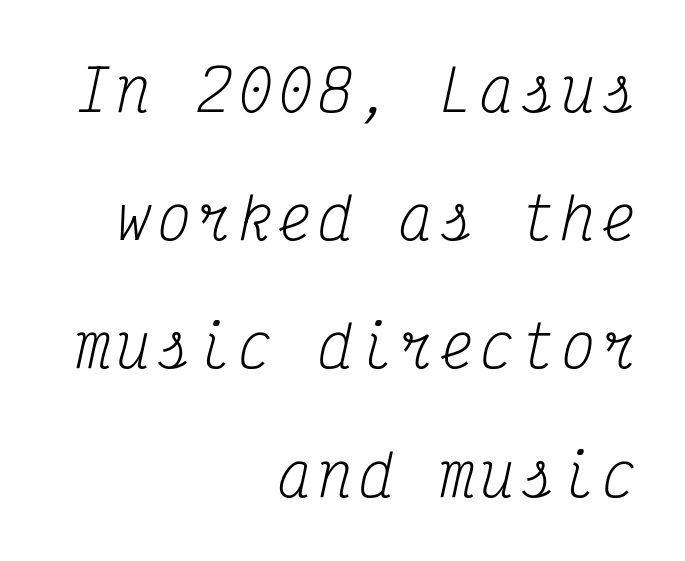
{"serif": "yes", "italic": "yes", "lean": "right", "slant_degrees": 12, "bold": "no", "weight": "regular", "width": "condensed", "stroke_contrast": "medium", "x_height": "medium", "monospaced": "yes", "underline": "no", "align": "right", "line_spacing": "loose", "line_spacing_ratio": 2.25, "glyph_px": 57}
